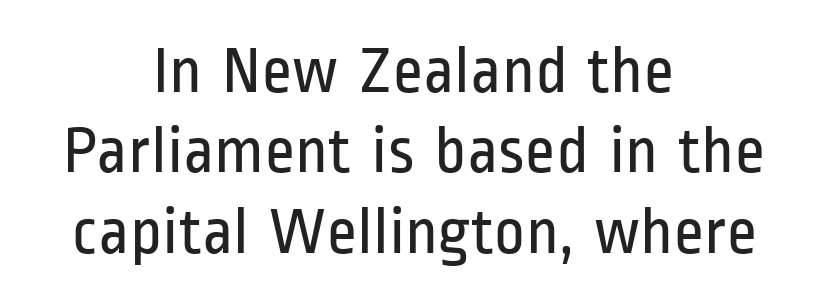
The image shows 67 px regular-weight, condensed sans-serif type, upright; set centered, line spacing 1.2x, normal letter spacing, not underlined; low stroke contrast and a medium x-height.
